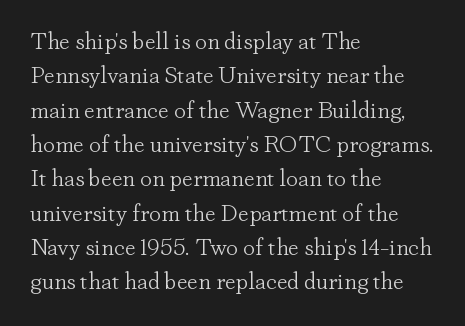
The image shows 24 px text type, upright; set left-aligned, normal line spacing (1.43x), normal letter spacing, not underlined.
